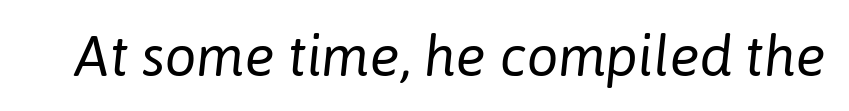
The image shows 56 px regular-weight type, italic (leaning right); set normal letter spacing, not underlined; low stroke contrast and a medium x-height.
